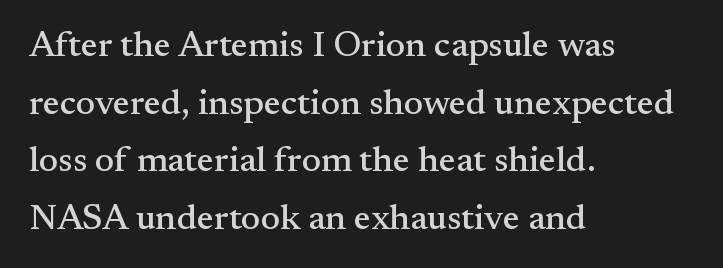
Q: Is the text italic (slanted)? A: No, it is upright.
Q: Is the typeface a serif or a sans-serif typeface? A: Serif.
Q: Is the text underlined? A: No.
Q: How is the paragraph aligned? A: Left-aligned.
Q: Is the spacing between letters normal or unusually wide? A: Normal.
Q: Is the spacing between lines tight, normal or loose? A: Normal.
Q: Width (condensed, normal, or wide)? A: Normal.
Q: Stroke contrast? A: Medium.
Q: x-height? A: Small.
Q: Monospaced? A: No.
